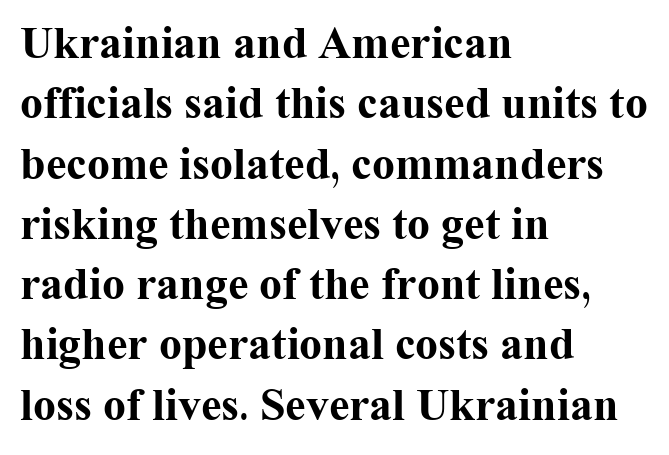
The image shows 46 px bold serif type, upright; set left-aligned, normal line spacing (1.31x), normal letter spacing, not underlined; medium stroke contrast and a medium x-height.
